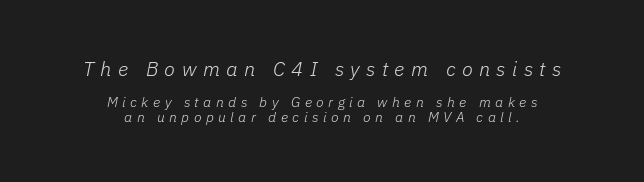
{"italic": "yes", "lean": "right", "slant_degrees": 11, "bold": "no", "underline": "no", "align": "center", "line_spacing": "tight", "line_spacing_ratio": 1.06, "letter_spacing": "wide", "letter_spacing_em": 0.32, "larger_block": "first", "size_ratio": 1.43, "glyph_px": 20}
